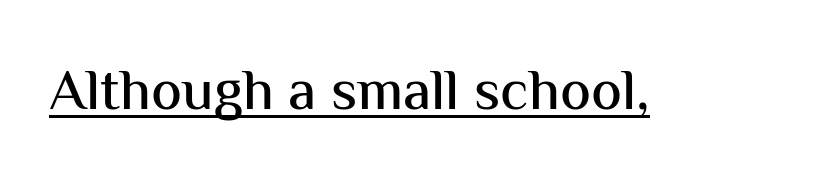
{"serif": "no", "italic": "no", "width": "normal", "stroke_contrast": "medium", "x_height": "medium", "monospaced": "no", "underline": "yes", "letter_spacing": "normal", "letter_spacing_em": 0.0, "glyph_px": 58}
